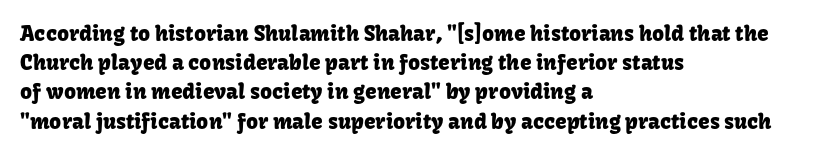
The image shows 21 px text type, upright; set left-aligned, normal line spacing (1.39x), normal letter spacing, not underlined.
